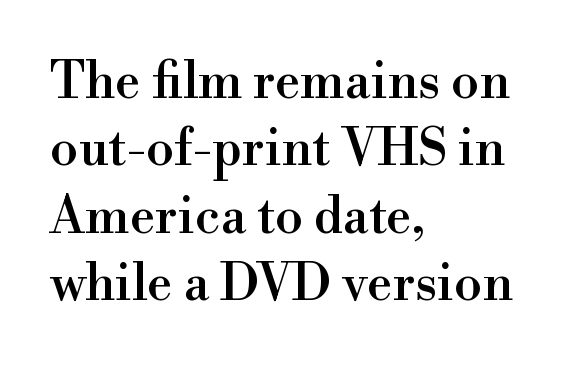
{"serif": "yes", "italic": "no", "width": "normal", "stroke_contrast": "high", "x_height": "small", "monospaced": "no", "underline": "no", "align": "left", "line_spacing": "normal", "line_spacing_ratio": 1.32, "letter_spacing": "normal", "letter_spacing_em": 0.0, "glyph_px": 51}
